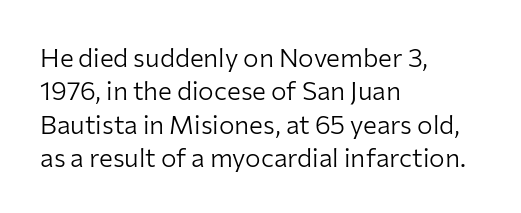
Q: Is the text bold? A: No.
Q: Is the text italic (slanted)? A: No, it is upright.
Q: Is the text underlined? A: No.
Q: How is the paragraph aligned? A: Left-aligned.
Q: Is the spacing between letters normal or unusually wide? A: Normal.
Q: Is the spacing between lines tight, normal or loose? A: Normal.
